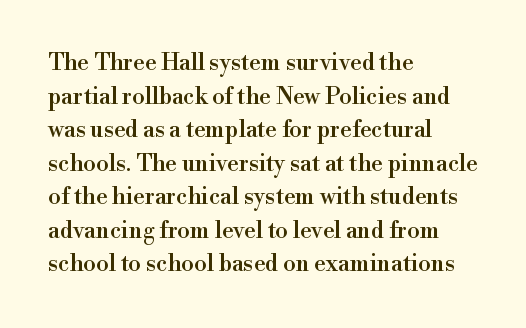
Notice how the passage keeps a crisp vertical edge on the left only. Ascenders rise straight up at ninety degrees. The passage shown is not underscored anywhere. Tracking value appears to be zero — textbook default spacing.
